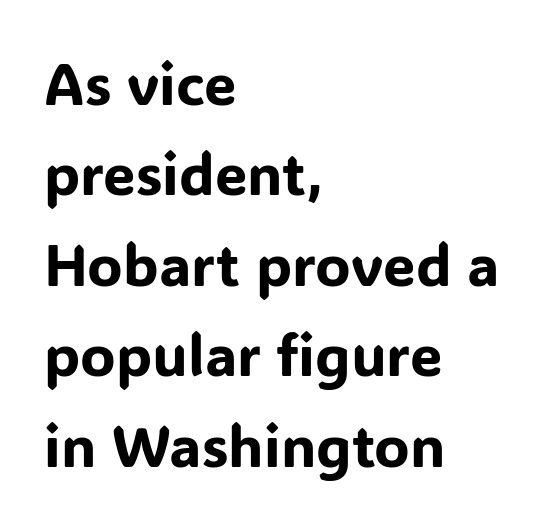
The image shows 58 px sans-serif type, upright; set left-aligned, normal line spacing (1.56x), normal letter spacing, not underlined; low stroke contrast and a medium x-height.
